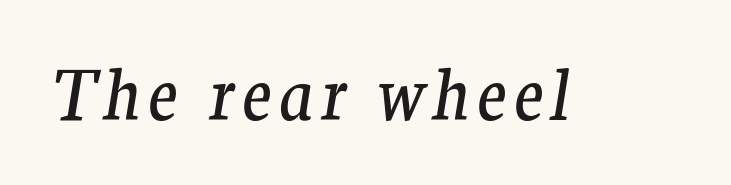
{"serif": "yes", "italic": "yes", "lean": "right", "slant_degrees": 9, "bold": "no", "weight": "regular", "width": "normal", "stroke_contrast": "medium", "x_height": "medium", "monospaced": "no", "underline": "no", "glyph_px": 70}
